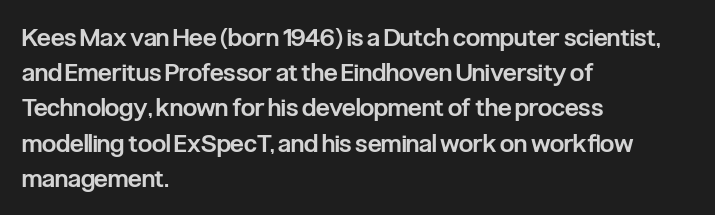
Heft: intermediate — a semibold. No word sits above an underline. Successive baselines arrive at the customary interval. Inter-character spacing is left at the font's built-in metrics. Reading down the block, your eye returns to a fixed left position each line. Italic? Not at all — the glyphs are vertical.
